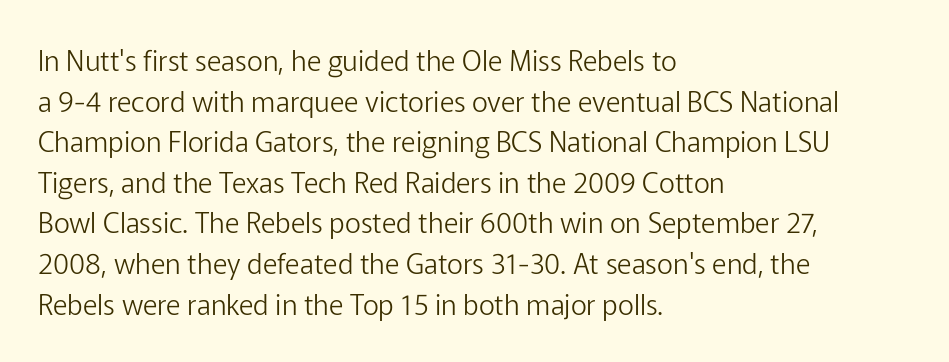
Bare-footed words on every line. You could not count columns in this text — the font is proportionally spaced. Which margin do the lines hug? The left one — the right edge is uneven. Ink coverage per letter is moderate at most.
